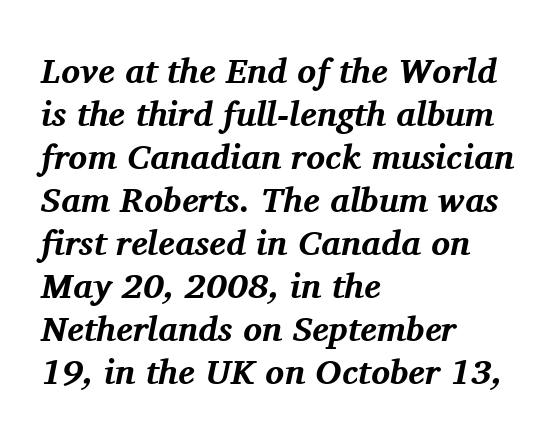
Q: Is the text bold? A: Yes.
Q: Is the text italic (slanted)? A: Yes, it leans right by about 11 degrees.
Q: Is the typeface a serif or a sans-serif typeface? A: Serif.
Q: Is the text underlined? A: No.
Q: How is the paragraph aligned? A: Left-aligned.
Q: Is the spacing between letters normal or unusually wide? A: Normal.
Q: Width (condensed, normal, or wide)? A: Normal.
Q: Stroke contrast? A: Medium.
Q: x-height? A: Medium.
Q: Monospaced? A: No.
